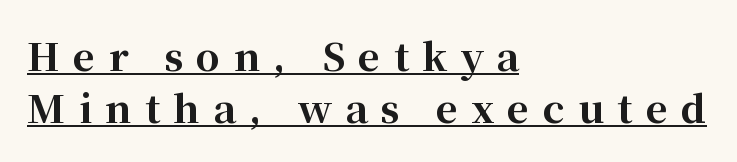
{"serif": "yes", "italic": "no", "bold": "yes", "weight": "bold", "width": "normal", "stroke_contrast": "high", "x_height": "medium", "monospaced": "no", "underline": "yes", "align": "left", "line_spacing": "normal", "line_spacing_ratio": 1.37, "letter_spacing": "wide", "letter_spacing_em": 0.35, "glyph_px": 38}
